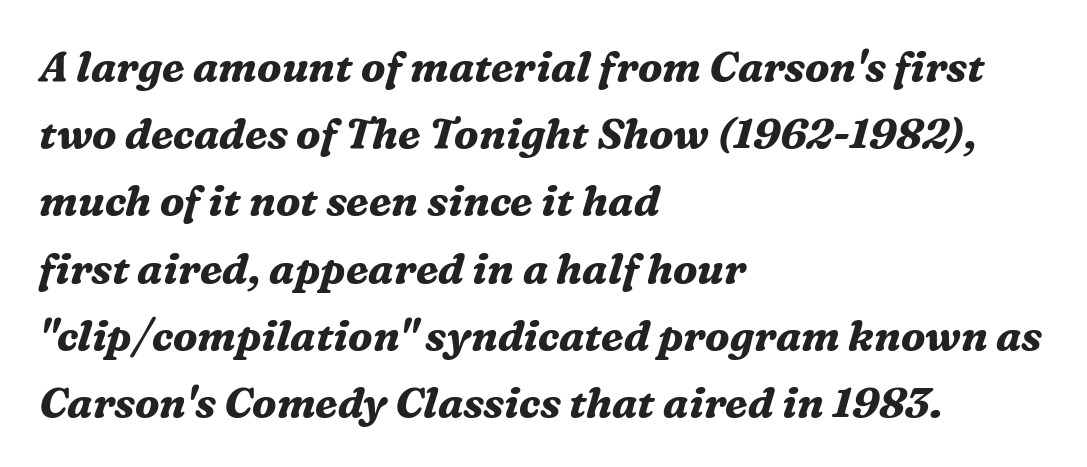
Q: Is the text bold? A: Yes.
Q: Is the text italic (slanted)? A: Yes, it leans right by about 16 degrees.
Q: Is the typeface a serif or a sans-serif typeface? A: Serif.
Q: Is the text underlined? A: No.
Q: How is the paragraph aligned? A: Left-aligned.
Q: Is the spacing between letters normal or unusually wide? A: Normal.
Q: Is the spacing between lines tight, normal or loose? A: Normal.
Q: Width (condensed, normal, or wide)? A: Normal.
Q: Stroke contrast? A: Medium.
Q: x-height? A: Medium.
Q: Monospaced? A: No.
